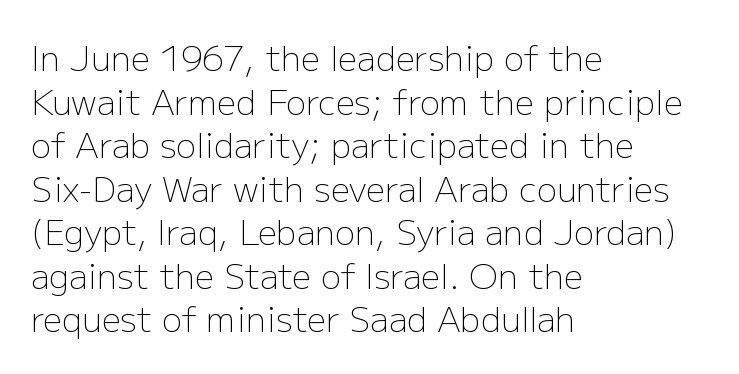
Q: Is the text bold? A: No.
Q: Is the text italic (slanted)? A: No, it is upright.
Q: Is the typeface a serif or a sans-serif typeface? A: Sans-serif.
Q: Is the text underlined? A: No.
Q: How is the paragraph aligned? A: Left-aligned.
Q: Is the spacing between letters normal or unusually wide? A: Normal.
Q: Is the spacing between lines tight, normal or loose? A: Normal.
Q: Width (condensed, normal, or wide)? A: Normal.
Q: Stroke contrast? A: Low.
Q: x-height? A: Medium.
Q: Monospaced? A: No.
